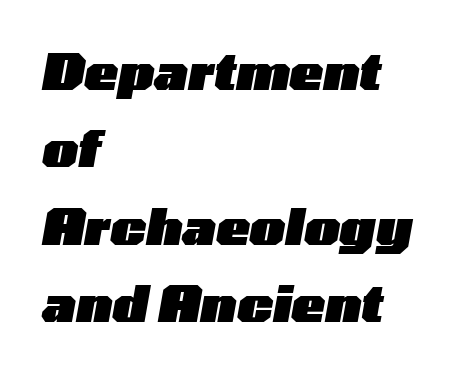
{"italic": "yes", "lean": "right", "slant_degrees": 10, "bold": "yes", "weight": "heavy", "width": "wide", "stroke_contrast": "low", "x_height": "medium", "monospaced": "no", "underline": "no", "align": "left", "line_spacing": "normal", "line_spacing_ratio": 1.55, "letter_spacing": "normal", "letter_spacing_em": 0.0, "glyph_px": 50}
